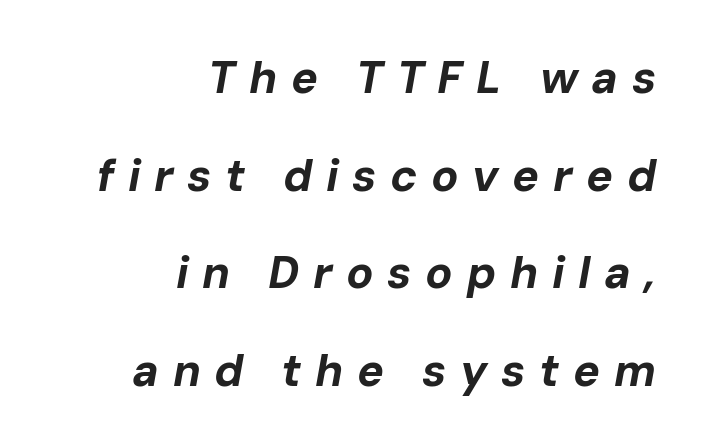
The glyphs are unaccompanied by any horizontal stroke below them. One glance says open: line gaps are wider than usual. The type is letterspaced generously, with wide tracking. Bold? Absolutely — the strokes are thick and heavy.
